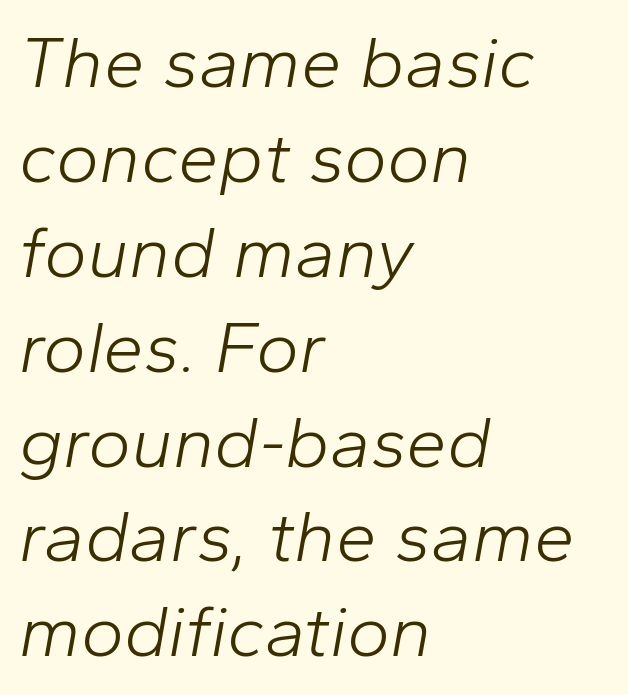
{"italic": "yes", "lean": "right", "slant_degrees": 10, "bold": "no", "weight": "light", "width": "normal", "stroke_contrast": "low", "x_height": "medium", "monospaced": "no", "underline": "no", "align": "left", "line_spacing": "normal", "line_spacing_ratio": 1.3, "letter_spacing": "normal", "letter_spacing_em": 0.0, "glyph_px": 73}
